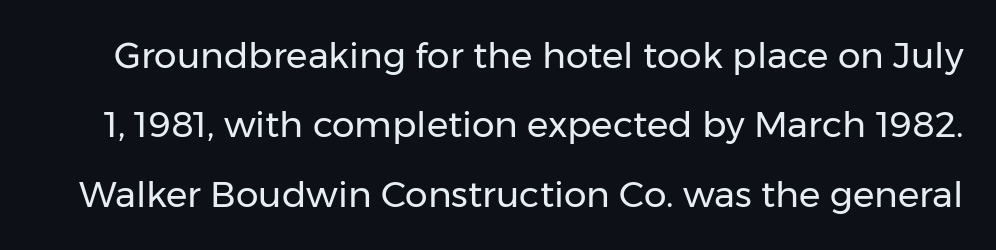
Q: Is the text bold? A: No.
Q: Is the text italic (slanted)? A: No, it is upright.
Q: Is the typeface a serif or a sans-serif typeface? A: Sans-serif.
Q: Is the text underlined? A: No.
Q: Is the spacing between letters normal or unusually wide? A: Normal.
Q: Is the spacing between lines tight, normal or loose? A: Loose.
Q: Width (condensed, normal, or wide)? A: Normal.
Q: Stroke contrast? A: Low.
Q: x-height? A: Medium.
Q: Monospaced? A: No.
